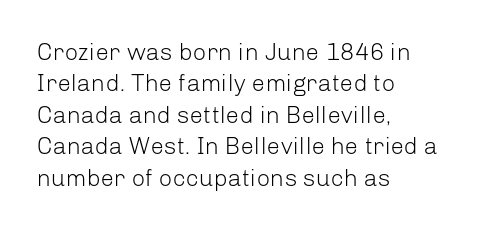
Q: Is the text bold? A: No.
Q: Is the text italic (slanted)? A: No, it is upright.
Q: Is the text underlined? A: No.
Q: How is the paragraph aligned? A: Left-aligned.
Q: Is the spacing between letters normal or unusually wide? A: Normal.
Q: Is the spacing between lines tight, normal or loose? A: Normal.
